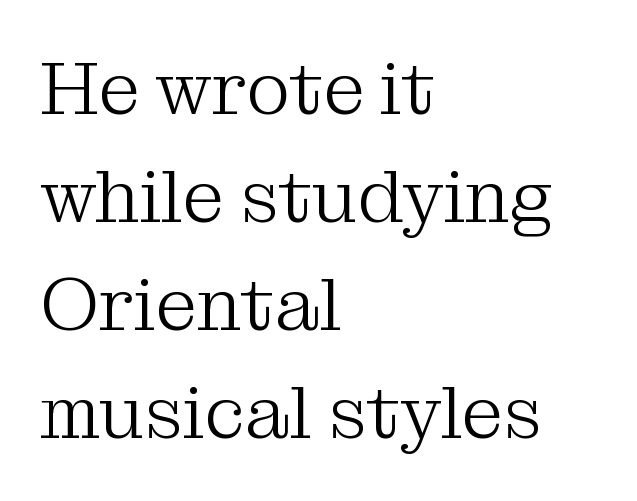
The image shows 75 px light serif type, upright; set left-aligned, normal line spacing (1.44x), normal letter spacing, not underlined; medium stroke contrast and a medium x-height.
